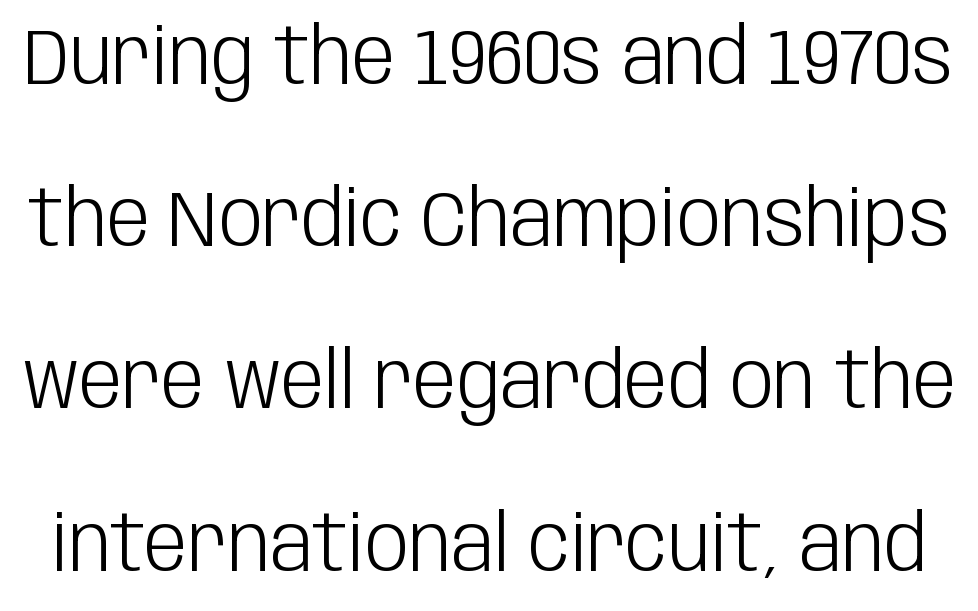
{"serif": "no", "italic": "no", "bold": "no", "weight": "light", "width": "condensed", "stroke_contrast": "low", "x_height": "large", "monospaced": "no", "underline": "no", "line_spacing": "loose", "line_spacing_ratio": 2.08, "letter_spacing": "normal", "letter_spacing_em": 0.0, "glyph_px": 78}
